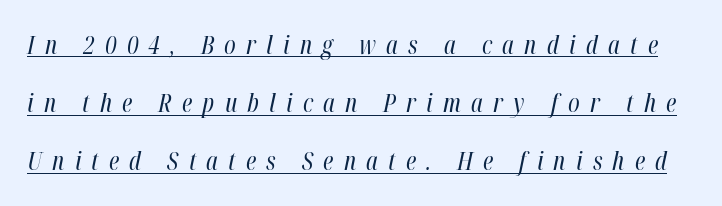
{"italic": "yes", "lean": "right", "slant_degrees": 12, "bold": "no", "underline": "yes", "line_spacing": "loose", "line_spacing_ratio": 2.33, "letter_spacing": "wide", "letter_spacing_em": 0.41, "glyph_px": 25}
